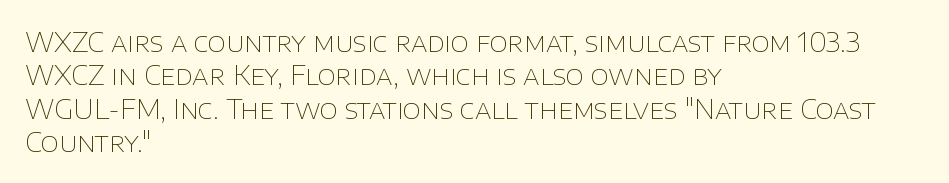
Compared with typical paragraphs, the rows here are spaced about the same. The letters stand straight up with perfectly vertical stems. Short and long lines alike share a common starting point at left. Is the stroke heavy? The answer is a plain regular-or-lighter. In terms of letterspacing, this is plain default setting. Just letters on the line, the space beneath them empty.
